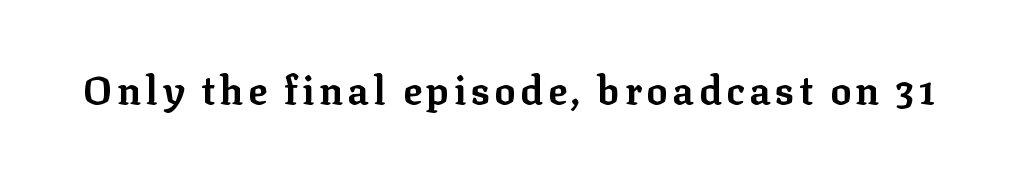
Q: Is the text bold? A: Yes.
Q: Is the text italic (slanted)? A: No, it is upright.
Q: Is the typeface a serif or a sans-serif typeface? A: Serif.
Q: Is the text underlined? A: No.
Q: Width (condensed, normal, or wide)? A: Normal.
Q: Stroke contrast? A: Low.
Q: x-height? A: Medium.
Q: Monospaced? A: No.
